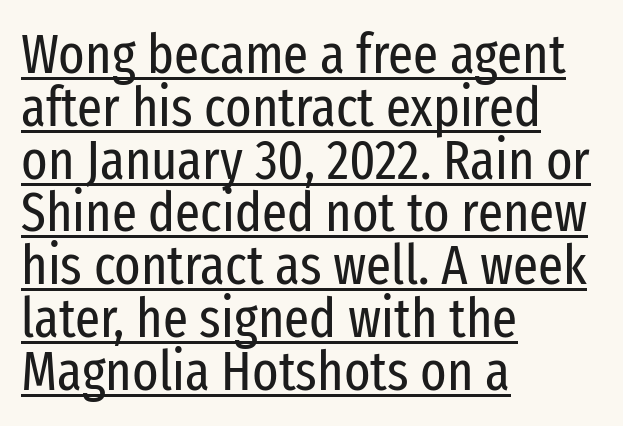
The image shows 55 px regular-weight, condensed sans-serif type, upright; set left-aligned, tight line spacing (0.96x), normal letter spacing, underlined; low stroke contrast and a medium x-height.
